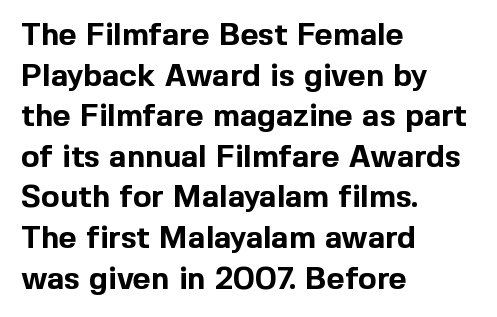
Q: Is the text bold? A: Yes.
Q: Is the text italic (slanted)? A: No, it is upright.
Q: Is the typeface a serif or a sans-serif typeface? A: Sans-serif.
Q: Is the text underlined? A: No.
Q: How is the paragraph aligned? A: Left-aligned.
Q: Is the spacing between letters normal or unusually wide? A: Normal.
Q: Is the spacing between lines tight, normal or loose? A: Normal.
Q: Width (condensed, normal, or wide)? A: Normal.
Q: x-height? A: Medium.
Q: Monospaced? A: No.
